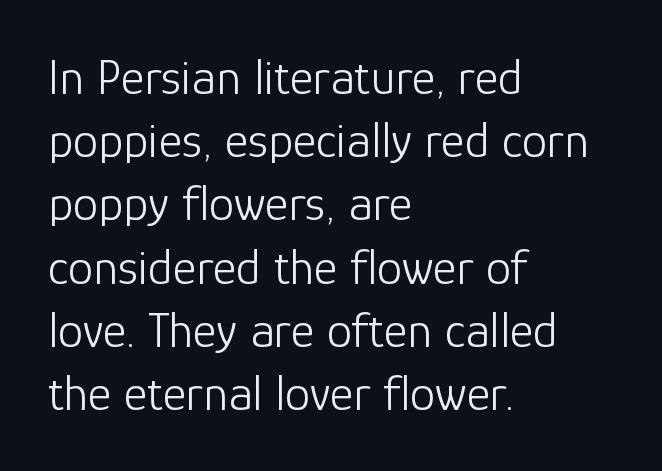
The image shows 51 px light sans-serif type, upright; set left-aligned, line spacing 1.24x, normal letter spacing, not underlined; low stroke contrast and a medium x-height.
